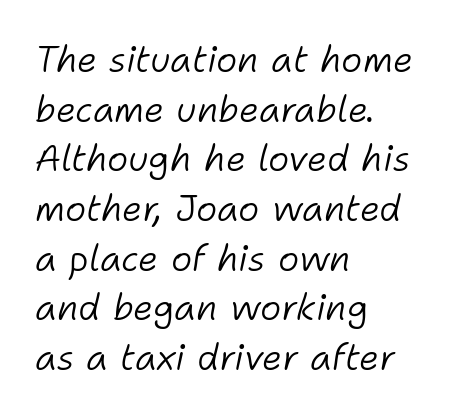
The image shows 36 px light type, italic (leaning right); set left-aligned, normal line spacing (1.38x), normal letter spacing, not underlined; low stroke contrast and a medium x-height.
